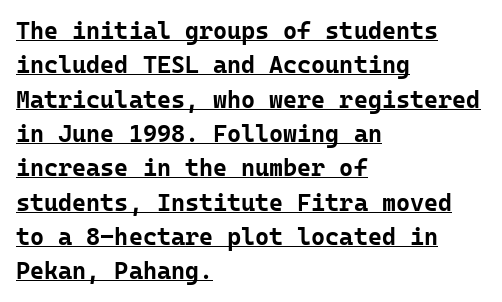
{"italic": "no", "bold": "yes", "underline": "yes", "align": "left", "line_spacing": "normal", "line_spacing_ratio": 1.43, "letter_spacing": "normal", "letter_spacing_em": 0.0, "glyph_px": 24}
